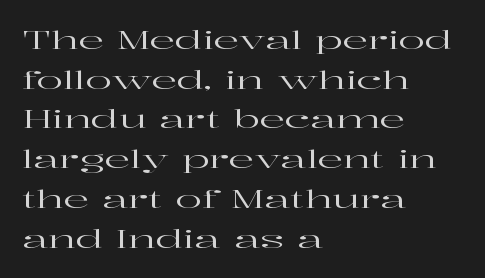
Words appear dense and cohesive because spacing is normal. Italic? Not at all — the glyphs are vertical. Horizontally, the lines are justified to the leading edge only. Leading matches the norm, producing a regular column. Each row of text sits above clean, open space.
